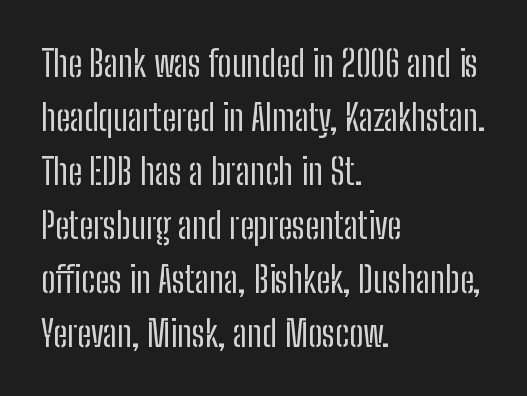
Each line starts at the same left margin while the right side varies. The passage shown is not underscored anywhere. Each letter keeps its own natural width here, so spacing adapts to shape. This is not heavy type; no bold has been used. Does the lettering tilt? It doesn't — this is upright. The glyphs in this specimen are sans serif.
